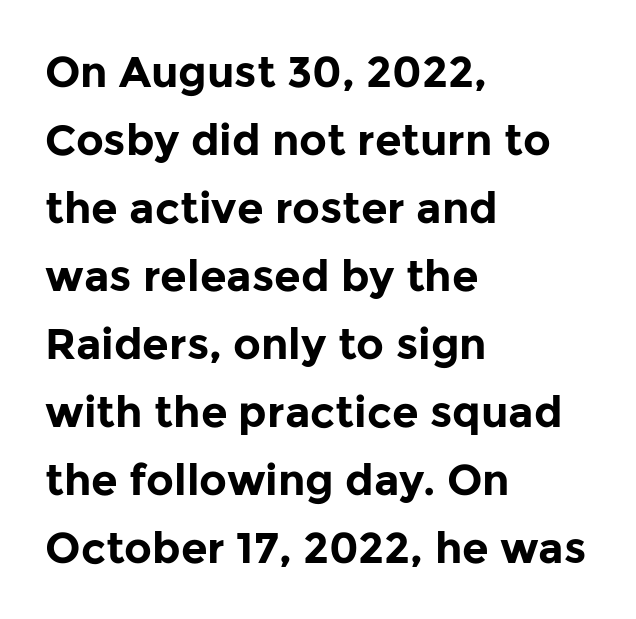
{"serif": "no", "italic": "no", "bold": "yes", "weight": "bold", "width": "normal", "stroke_contrast": "low", "x_height": "medium", "monospaced": "no", "underline": "no", "align": "left", "line_spacing": "normal", "line_spacing_ratio": 1.58, "letter_spacing": "normal", "letter_spacing_em": 0.0, "glyph_px": 43}
